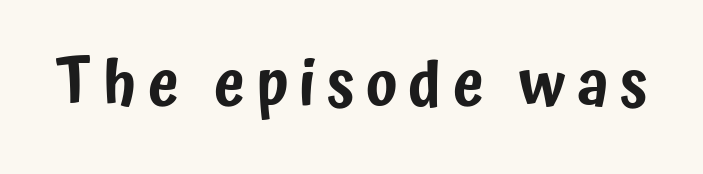
{"serif": "no", "italic": "no", "width": "condensed", "stroke_contrast": "low", "x_height": "medium", "monospaced": "no", "underline": "no", "glyph_px": 62}
